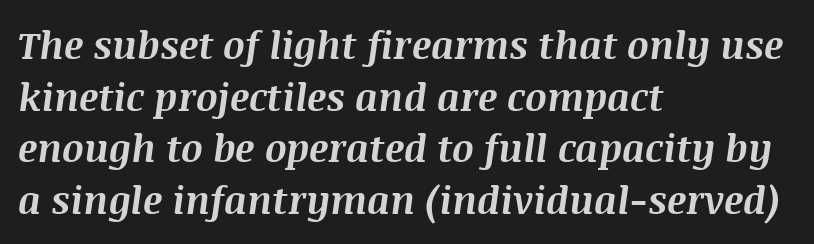
Q: Is the text bold? A: Yes.
Q: Is the text italic (slanted)? A: Yes, it leans right by about 8 degrees.
Q: Is the text underlined? A: No.
Q: How is the paragraph aligned? A: Left-aligned.
Q: Is the spacing between letters normal or unusually wide? A: Normal.
Q: Is the spacing between lines tight, normal or loose? A: Normal.
Q: Width (condensed, normal, or wide)? A: Normal.
Q: Stroke contrast? A: Medium.
Q: x-height? A: Large.
Q: Monospaced? A: No.
